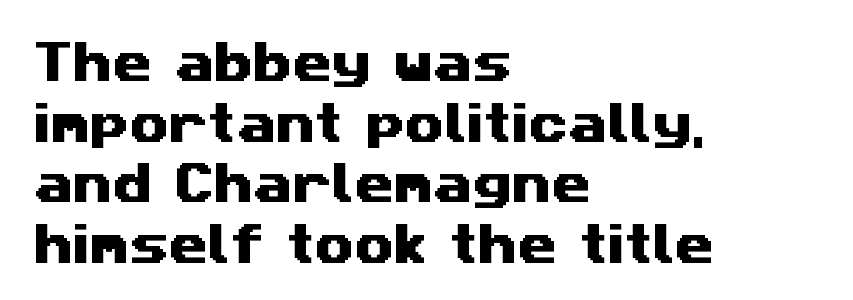
The space beneath each line is pristine and unruled. Nope, no serifs anywhere on these letters. Spacing verdict: proportional, widths tailored to each character. Notice how the passage keeps a crisp vertical edge on the left only.
